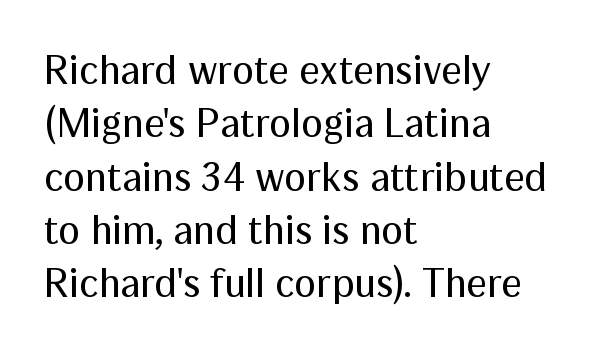
Q: Is the text bold? A: No.
Q: Is the text italic (slanted)? A: No, it is upright.
Q: Is the typeface a serif or a sans-serif typeface? A: Sans-serif.
Q: Is the text underlined? A: No.
Q: How is the paragraph aligned? A: Left-aligned.
Q: Is the spacing between letters normal or unusually wide? A: Normal.
Q: Is the spacing between lines tight, normal or loose? A: Normal.
Q: Width (condensed, normal, or wide)? A: Normal.
Q: Stroke contrast? A: Medium.
Q: x-height? A: Medium.
Q: Monospaced? A: No.
